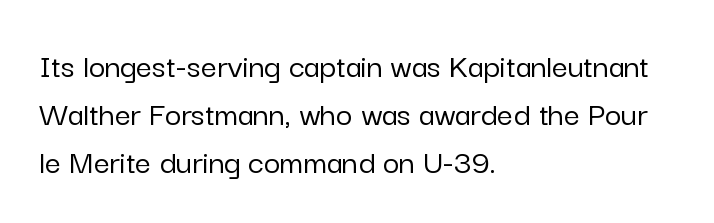
{"serif": "no", "italic": "no", "width": "normal", "stroke_contrast": "low", "x_height": "medium", "monospaced": "no", "underline": "no", "align": "left", "line_spacing": "normal", "line_spacing_ratio": 1.37, "letter_spacing": "normal", "letter_spacing_em": 0.0, "glyph_px": 35}
